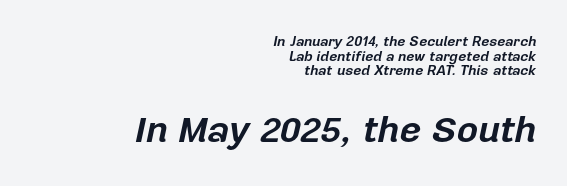
Q: Is the text bold? A: Yes.
Q: Is the text italic (slanted)? A: Yes, it leans right by about 12 degrees.
Q: Is the text underlined? A: No.
Q: How is the paragraph aligned? A: Right-aligned.
Q: Is the spacing between letters normal or unusually wide? A: Normal.
Q: Is the spacing between lines tight, normal or loose? A: Tight.
Q: Which block of text is set in a larger size, the first (top) or the second (bottom)? A: The second (bottom) one.
Q: Width (condensed, normal, or wide)? A: Normal.
Q: Stroke contrast? A: Low.
Q: x-height? A: Medium.
Q: Monospaced? A: No.
